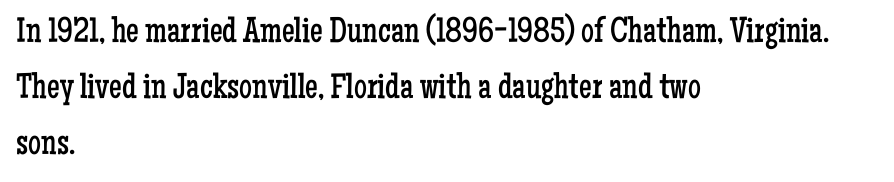
Q: Is the text bold? A: No.
Q: Is the text italic (slanted)? A: No, it is upright.
Q: Is the typeface a serif or a sans-serif typeface? A: Serif.
Q: Is the text underlined? A: No.
Q: How is the paragraph aligned? A: Left-aligned.
Q: Is the spacing between letters normal or unusually wide? A: Normal.
Q: Is the spacing between lines tight, normal or loose? A: Normal.
Q: Width (condensed, normal, or wide)? A: Condensed.
Q: Stroke contrast? A: Low.
Q: x-height? A: Medium.
Q: Monospaced? A: No.
